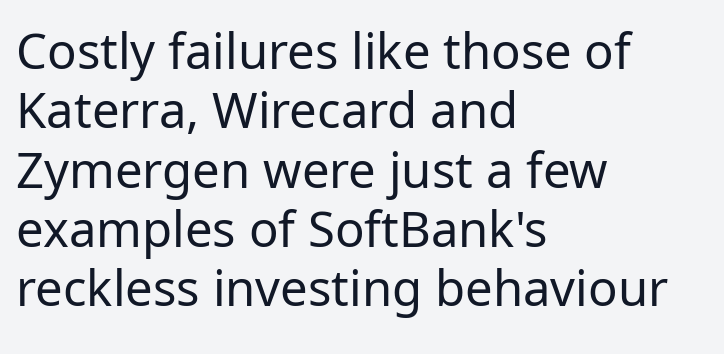
The image shows 49 px regular-weight sans-serif type, upright; set left-aligned, line spacing 1.21x, normal letter spacing, not underlined; low stroke contrast and a medium x-height.
